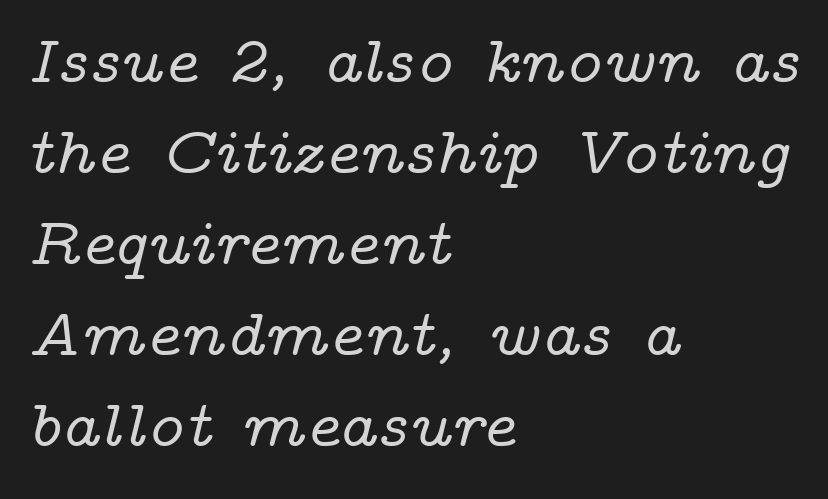
{"serif": "yes", "italic": "yes", "lean": "right", "slant_degrees": 14, "width": "wide", "stroke_contrast": "low", "x_height": "medium", "monospaced": "no", "underline": "no", "align": "left", "line_spacing": "normal", "line_spacing_ratio": 1.38, "letter_spacing": "normal", "letter_spacing_em": 0.0, "glyph_px": 66}
